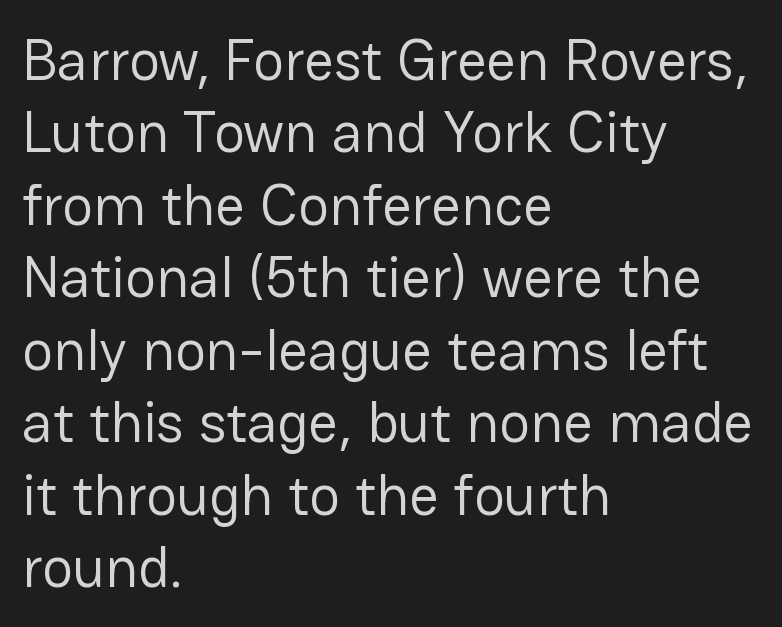
{"serif": "no", "italic": "no", "bold": "no", "weight": "regular", "width": "normal", "stroke_contrast": "low", "x_height": "medium", "monospaced": "no", "underline": "no", "align": "left", "line_spacing": "normal", "line_spacing_ratio": 1.25, "letter_spacing": "normal", "letter_spacing_em": 0.0, "glyph_px": 58}
